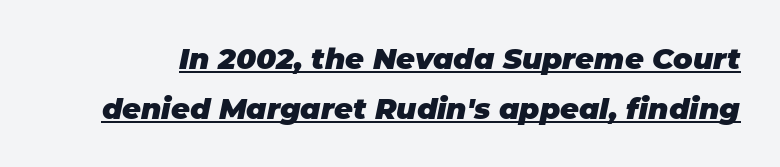
{"italic": "yes", "lean": "right", "slant_degrees": 11, "bold": "yes", "weight": "heavy", "width": "normal", "stroke_contrast": "low", "x_height": "large", "monospaced": "no", "underline": "yes", "line_spacing_ratio": 1.72, "letter_spacing": "normal", "letter_spacing_em": 0.0, "glyph_px": 29}
